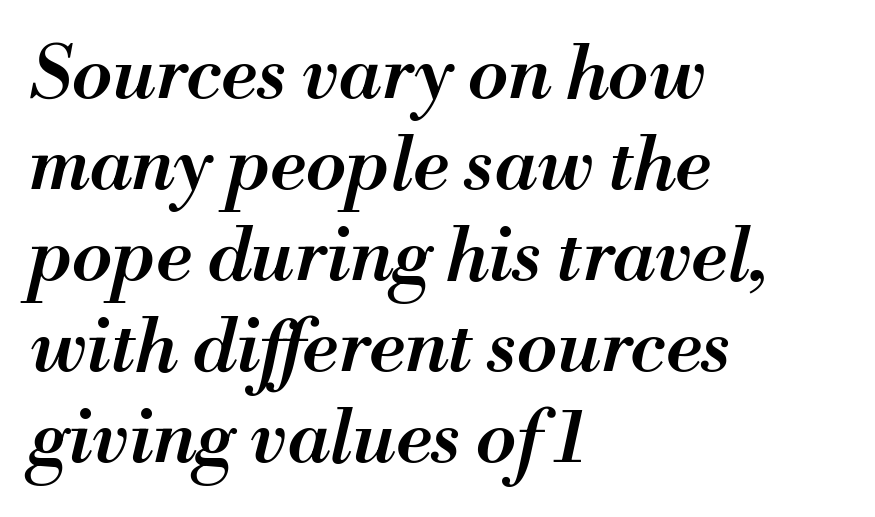
The image shows 74 px semibold type, italic (leaning right); set left-aligned, line spacing 1.23x, normal letter spacing, not underlined; medium stroke contrast and a small x-height.
